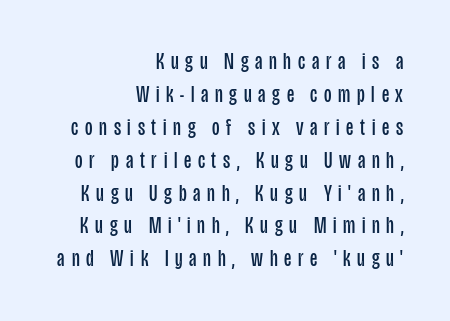
Q: Is the text bold? A: No.
Q: Is the text italic (slanted)? A: No, it is upright.
Q: Is the text underlined? A: No.
Q: How is the paragraph aligned? A: Right-aligned.
Q: Is the spacing between letters normal or unusually wide? A: Unusually wide.
Q: Is the spacing between lines tight, normal or loose? A: Normal.
